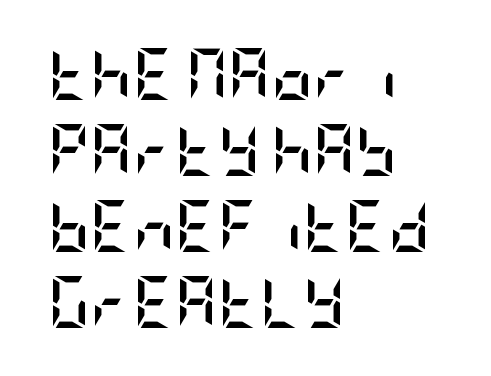
The image shows 52 px semibold, condensed sans-serif type, upright; set left-aligned, normal line spacing (1.46x), normal letter spacing, not underlined; low stroke contrast and a large x-height.
